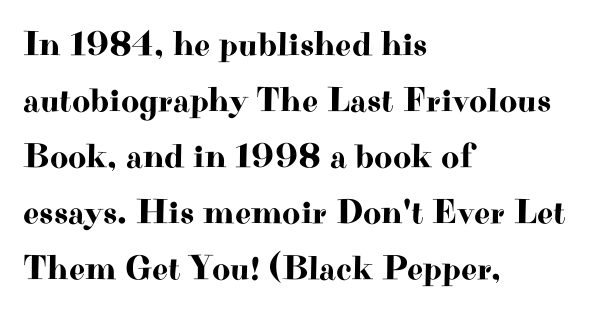
You can tell it's not italic because the verticals are truly vertical. This rendering uses left alignment, leaving the right contour irregular. The face used here is proportionally spaced, like ordinary book or web type. Rule under the text: the space is simply empty.
